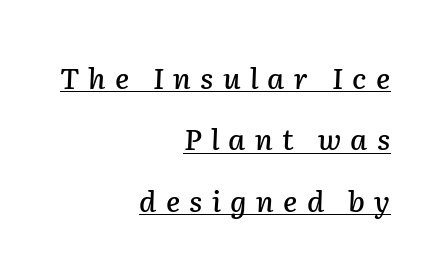
{"italic": "yes", "lean": "right", "slant_degrees": 2, "width": "normal", "stroke_contrast": "low", "x_height": "medium", "monospaced": "no", "underline": "yes", "align": "right", "line_spacing": "loose", "line_spacing_ratio": 2.12, "letter_spacing": "wide", "letter_spacing_em": 0.32, "glyph_px": 29}
